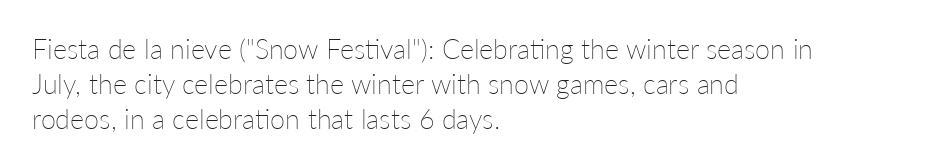
Style check: upright. Plain, unruled lines of type. The paragraph has a hard left edge and a soft right edge. This rendering leaves character spacing at its baseline value. A typesetter would call this leading conventional body-copy spacing. These glyphs show unthickened strokes, regular width or finer.
